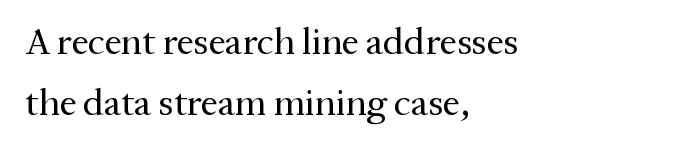
{"serif": "yes", "italic": "no", "bold": "no", "weight": "regular", "width": "normal", "stroke_contrast": "medium", "x_height": "medium", "monospaced": "no", "underline": "no", "align": "left", "line_spacing": "normal", "line_spacing_ratio": 1.61, "letter_spacing": "normal", "letter_spacing_em": 0.0, "glyph_px": 38}
